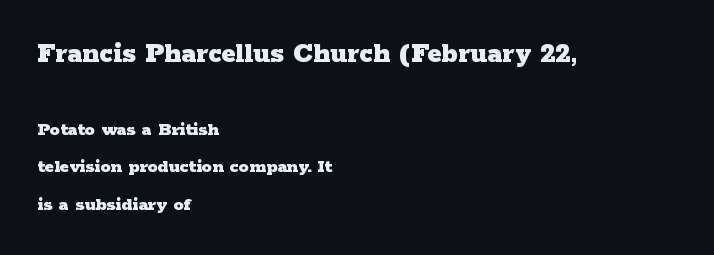
The image shows 30 px heavy, wide serif type, upright; set left-aligned, line spacing 1.89x, normal letter spacing, not underlined; the first (top) block is 1.5x larger; low stroke contrast and a medium x-height.
